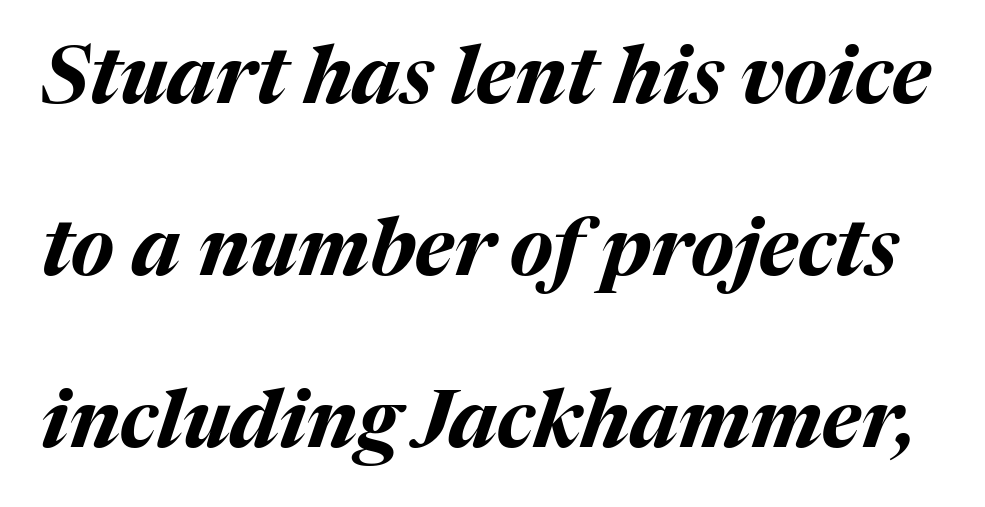
Weight check: bold — yes, fully. The passage shown leans; its letterforms are oblique. Type without underlining. Loosely led — the rows are spread out. Students, note that the glyphs here touch the page at normal intervals.
